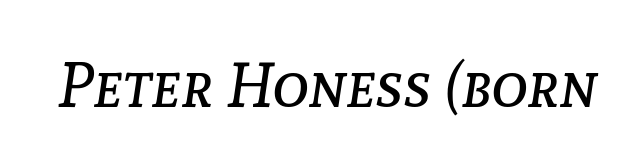
The image shows 62 px regular-weight type, italic (leaning right); set normal letter spacing, not underlined; low stroke contrast and a medium x-height.
